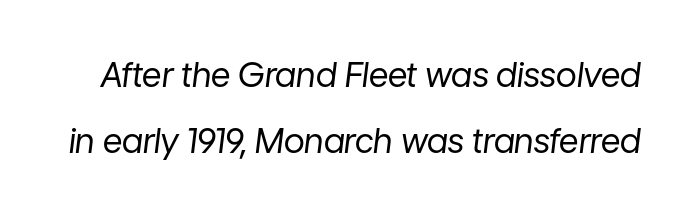
The image shows 34 px regular-weight type, italic (leaning right); set loose line spacing (1.94x), normal letter spacing, not underlined; low stroke contrast and a medium x-height.
